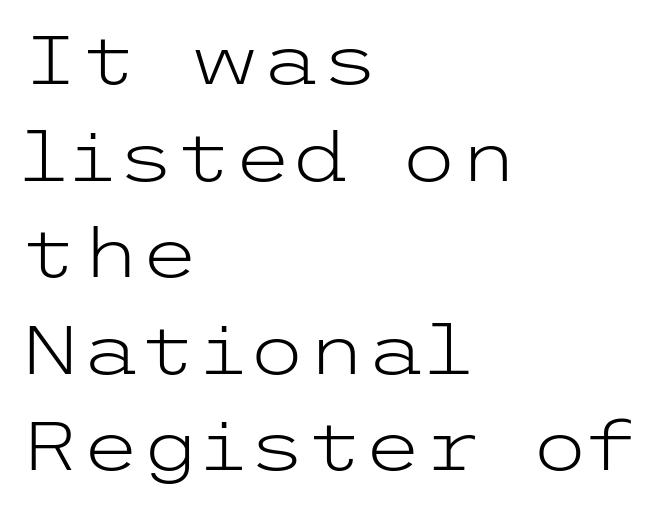
Q: Is the text bold? A: No.
Q: Is the text italic (slanted)? A: No, it is upright.
Q: Is the typeface a serif or a sans-serif typeface? A: Sans-serif.
Q: Is the text underlined? A: No.
Q: How is the paragraph aligned? A: Left-aligned.
Q: Is the spacing between letters normal or unusually wide? A: Normal.
Q: Is the spacing between lines tight, normal or loose? A: Normal.
Q: Width (condensed, normal, or wide)? A: Wide.
Q: Stroke contrast? A: Low.
Q: x-height? A: Medium.
